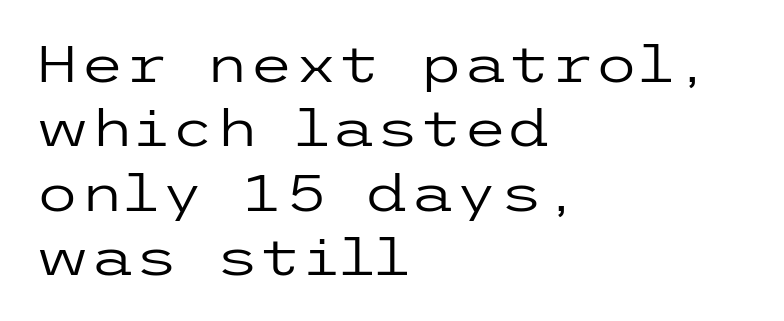
Q: Is the text bold? A: No.
Q: Is the text italic (slanted)? A: No, it is upright.
Q: Is the typeface a serif or a sans-serif typeface? A: Sans-serif.
Q: Is the text underlined? A: No.
Q: How is the paragraph aligned? A: Left-aligned.
Q: Is the spacing between letters normal or unusually wide? A: Normal.
Q: Is the spacing between lines tight, normal or loose? A: Normal.
Q: Width (condensed, normal, or wide)? A: Wide.
Q: Stroke contrast? A: Low.
Q: x-height? A: Medium.
